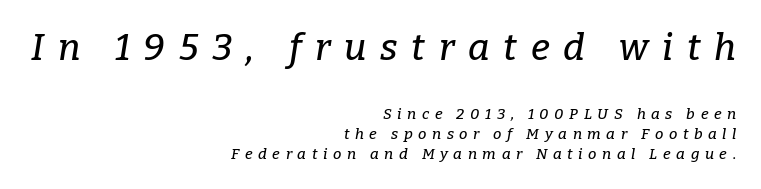
Designer's note — italics engaged. The rendering shrinks the type as you move from the upper chunk to the lower. Honestly, the letter spacing is so wide it's the main thing you notice. Character widths vary here, with narrow letters taking less room than wide ones. The lines in this sample share a right terminus and differ only in where they begin. Baseline-to-baseline distance is the conventional proportion of letter height.
